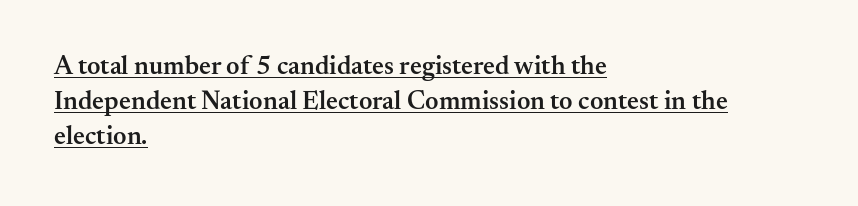
The image shows 26 px text type, upright; set left-aligned, normal line spacing (1.35x), normal letter spacing, underlined.
